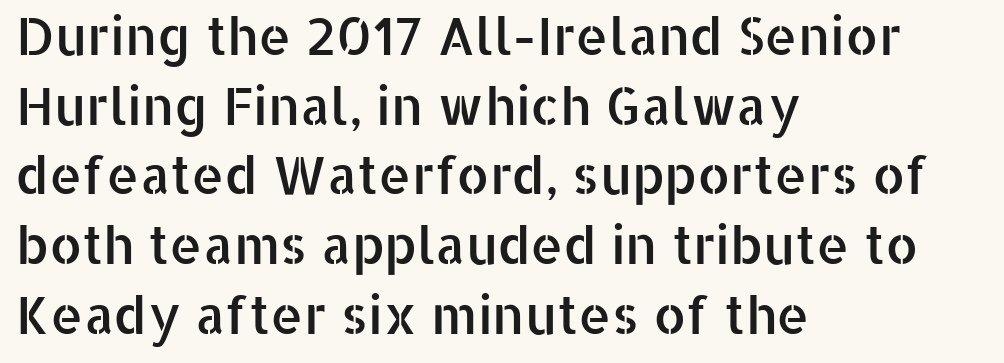
The image shows 52 px sans-serif type, upright; set left-aligned, normal line spacing (1.34x), normal letter spacing, not underlined; low stroke contrast and a medium x-height.
